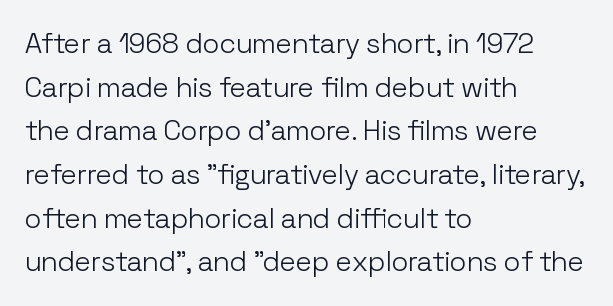
Q: Is the text bold? A: No.
Q: Is the text italic (slanted)? A: No, it is upright.
Q: Is the typeface a serif or a sans-serif typeface? A: Sans-serif.
Q: Is the text underlined? A: No.
Q: How is the paragraph aligned? A: Left-aligned.
Q: Is the spacing between letters normal or unusually wide? A: Normal.
Q: Is the spacing between lines tight, normal or loose? A: Normal.
Q: Width (condensed, normal, or wide)? A: Normal.
Q: Stroke contrast? A: Low.
Q: x-height? A: Medium.
Q: Monospaced? A: No.
